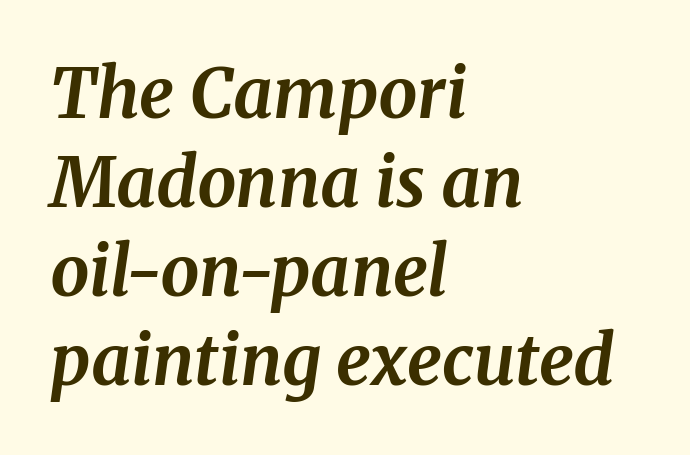
{"serif": "yes", "italic": "yes", "lean": "right", "slant_degrees": 8, "bold": "yes", "weight": "bold", "width": "normal", "stroke_contrast": "medium", "x_height": "medium", "monospaced": "no", "underline": "no", "align": "left", "line_spacing": "normal", "line_spacing_ratio": 1.29, "letter_spacing": "normal", "letter_spacing_em": 0.0, "glyph_px": 69}
